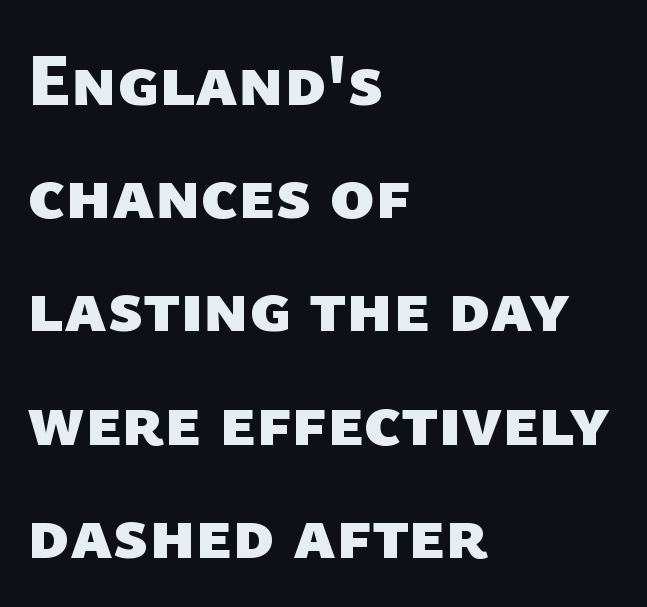
The image shows 74 px heavy sans-serif type; set left-aligned, normal line spacing (1.53x), normal letter spacing, not underlined; low stroke contrast and a medium x-height.
